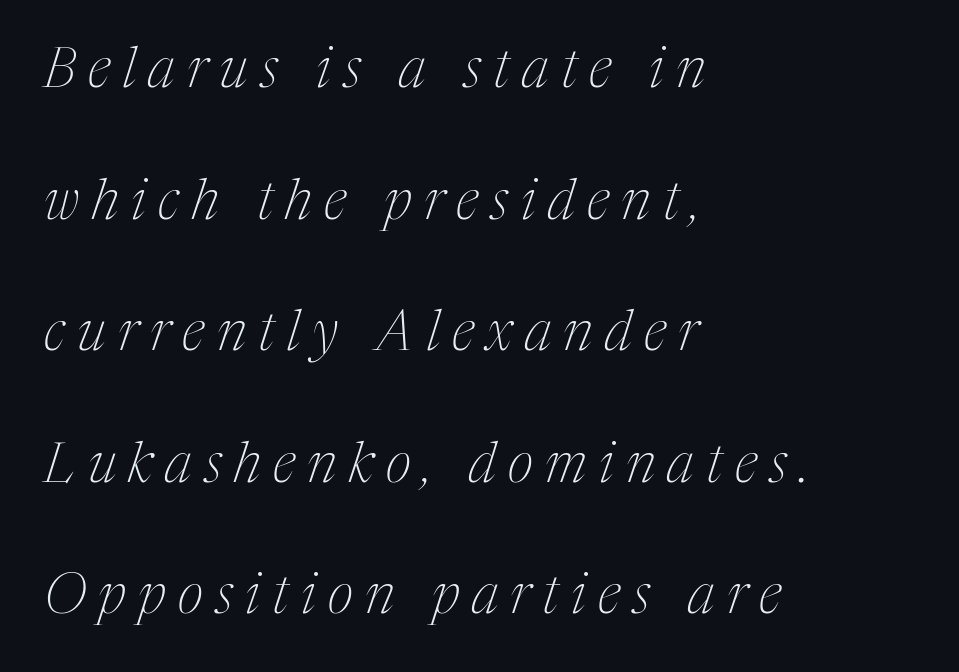
{"serif": "yes", "italic": "yes", "lean": "right", "slant_degrees": 17, "bold": "no", "weight": "thin", "width": "condensed", "stroke_contrast": "medium", "x_height": "medium", "monospaced": "no", "underline": "no", "align": "left", "line_spacing": "loose", "line_spacing_ratio": 2.35, "letter_spacing": "wide", "letter_spacing_em": 0.22, "glyph_px": 56}
